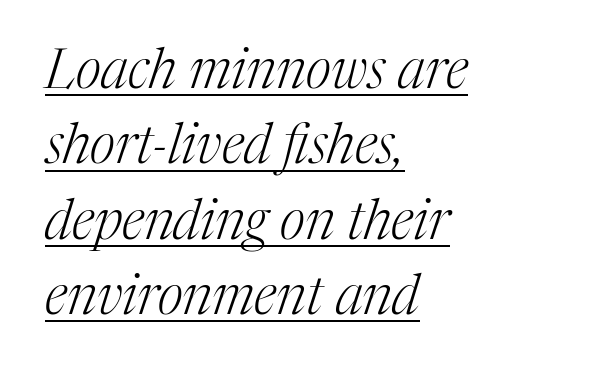
The letters look calm and open, with moderate or lighter stems. Characters follow at the spacing the type designer built in. These characters rest on top of a visible drawn line. This is oblique type, the kind used for emphasis or titles.
